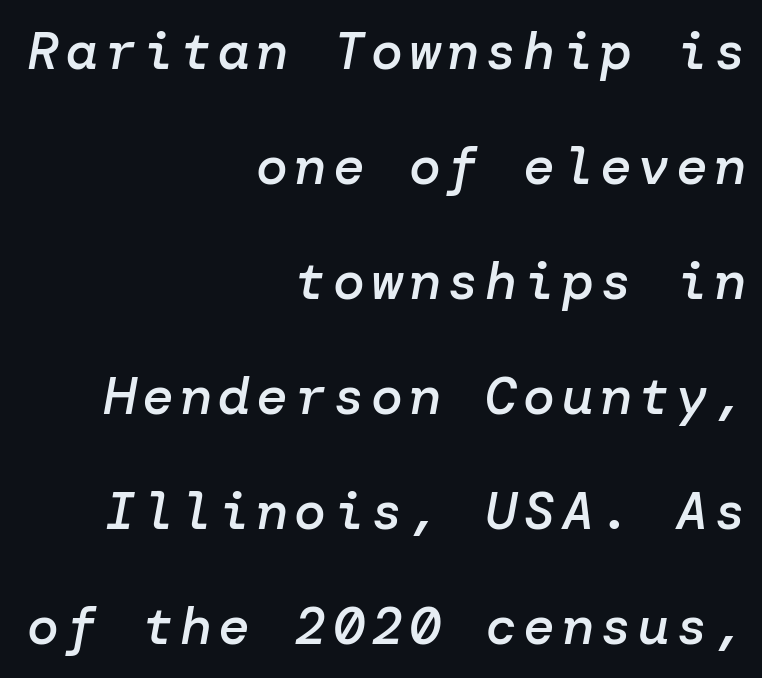
{"italic": "yes", "lean": "right", "slant_degrees": 10, "bold": "semi", "weight": "semibold", "width": "normal", "stroke_contrast": "low", "x_height": "medium", "underline": "no", "align": "right", "line_spacing": "loose", "line_spacing_ratio": 2.17, "glyph_px": 53}
